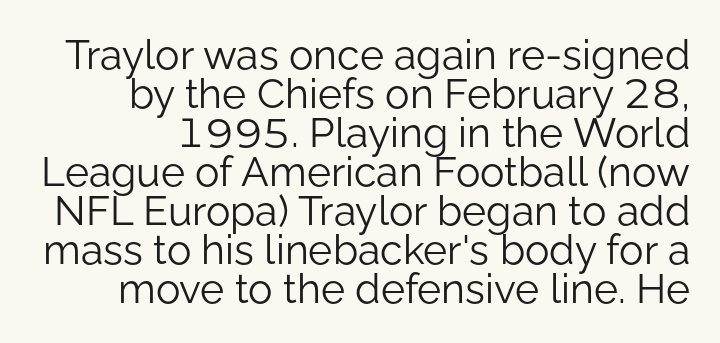
The image shows 41 px light sans-serif type, upright; set tight line spacing (0.95x), normal letter spacing, not underlined; low stroke contrast and a medium x-height.
